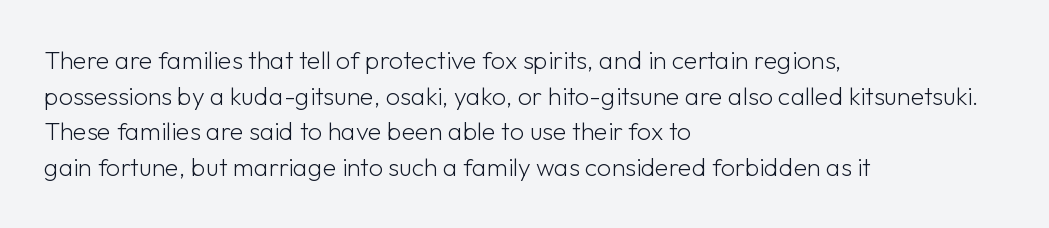
No word sits above an underline. These lines stack with their left ends in a neat column. The line-height multiplier appears to be the usual default. Ordinary non-slanted type is in use. Students, note that the glyphs here touch the page at normal intervals.
